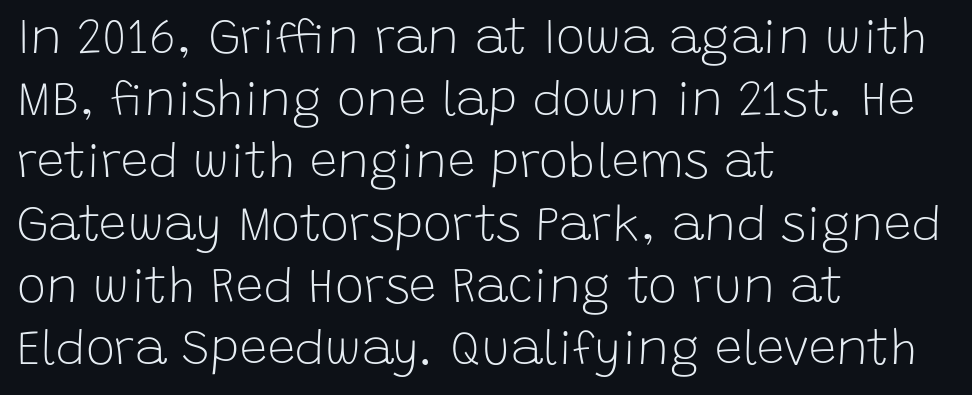
Q: Is the text bold? A: No.
Q: Is the text italic (slanted)? A: No, it is upright.
Q: Is the typeface a serif or a sans-serif typeface? A: Sans-serif.
Q: Is the text underlined? A: No.
Q: How is the paragraph aligned? A: Left-aligned.
Q: Is the spacing between letters normal or unusually wide? A: Normal.
Q: Is the spacing between lines tight, normal or loose? A: Normal.
Q: Width (condensed, normal, or wide)? A: Normal.
Q: Stroke contrast? A: Low.
Q: x-height? A: Large.
Q: Monospaced? A: No.
